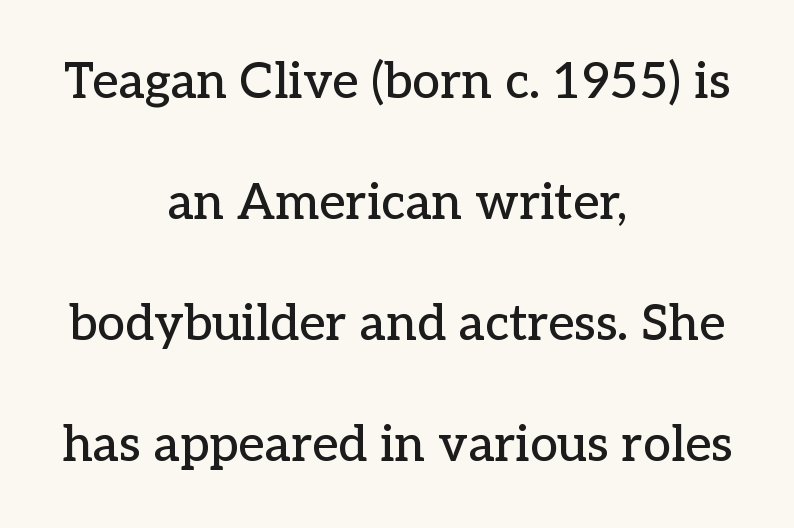
Q: Is the text italic (slanted)? A: No, it is upright.
Q: Is the typeface a serif or a sans-serif typeface? A: Serif.
Q: Is the text underlined? A: No.
Q: How is the paragraph aligned? A: Centered.
Q: Is the spacing between letters normal or unusually wide? A: Normal.
Q: Is the spacing between lines tight, normal or loose? A: Loose.
Q: Width (condensed, normal, or wide)? A: Normal.
Q: Stroke contrast? A: Low.
Q: x-height? A: Medium.
Q: Monospaced? A: No.
